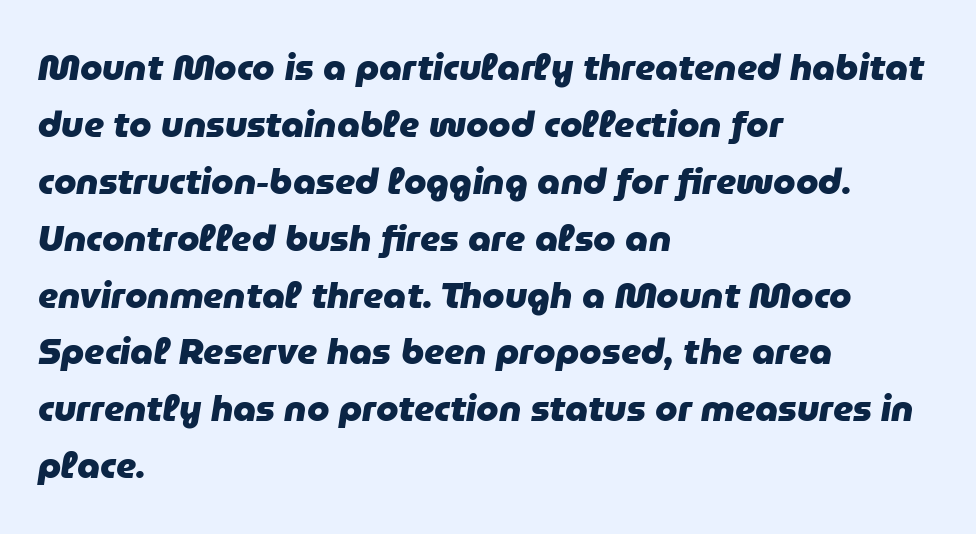
The image shows 36 px heavy type, italic (leaning right); set left-aligned, normal line spacing (1.58x), normal letter spacing, not underlined; low stroke contrast and a medium x-height.
